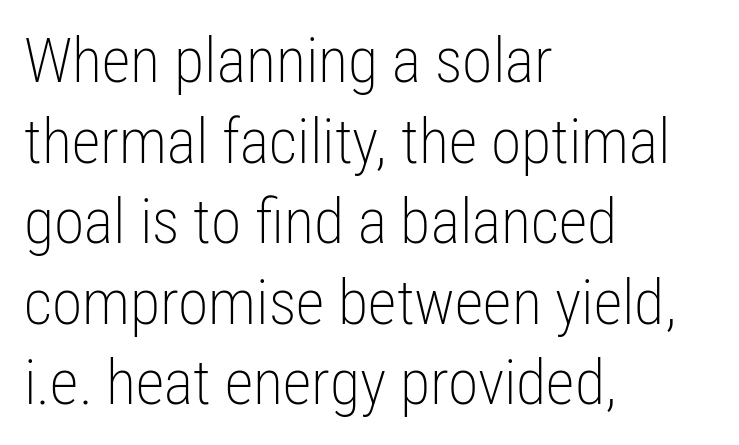
Q: Is the text bold? A: No.
Q: Is the text italic (slanted)? A: No, it is upright.
Q: Is the typeface a serif or a sans-serif typeface? A: Sans-serif.
Q: Is the text underlined? A: No.
Q: How is the paragraph aligned? A: Left-aligned.
Q: Is the spacing between letters normal or unusually wide? A: Normal.
Q: Is the spacing between lines tight, normal or loose? A: Normal.
Q: Width (condensed, normal, or wide)? A: Condensed.
Q: Stroke contrast? A: Low.
Q: x-height? A: Medium.
Q: Monospaced? A: No.
